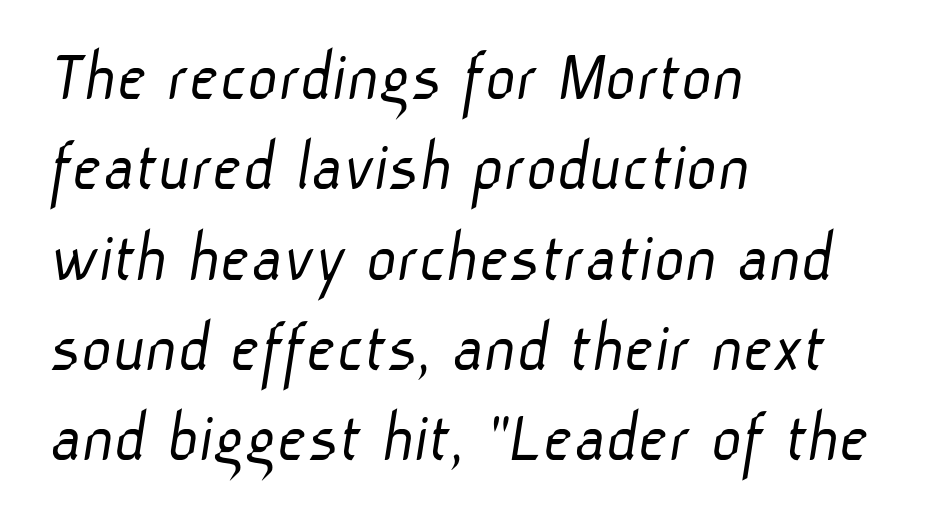
Students, note that the glyphs here touch the page at normal intervals. Proportional: the letters do not fall into vertical columns. These lines are set flush left with a ragged right edge. Font category for this specimen: sans-serif.
